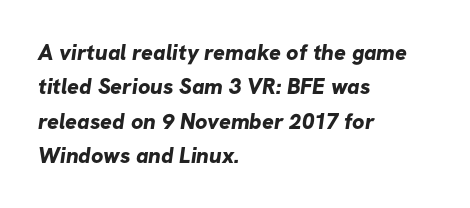
Q: Is the text bold? A: Yes.
Q: Is the text underlined? A: No.
Q: How is the paragraph aligned? A: Left-aligned.
Q: Is the spacing between letters normal or unusually wide? A: Normal.
Q: Is the spacing between lines tight, normal or loose? A: Normal.
